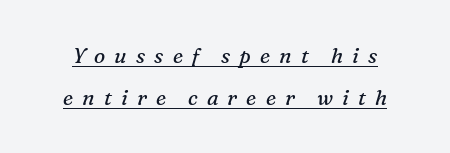
{"italic": "yes", "lean": "right", "slant_degrees": 16, "bold": "no", "underline": "yes", "line_spacing": "loose", "line_spacing_ratio": 1.98, "letter_spacing": "wide", "letter_spacing_em": 0.43, "glyph_px": 21}
